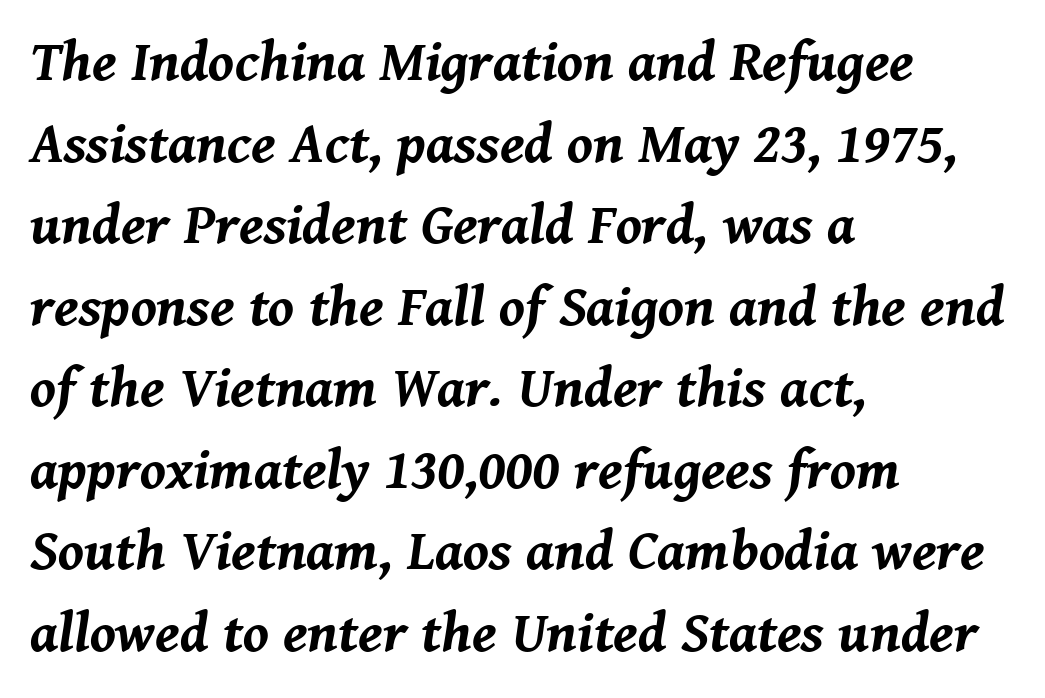
The image shows 57 px bold type, italic (leaning right); set left-aligned, normal line spacing (1.43x), normal letter spacing, not underlined; medium stroke contrast and a medium x-height.
